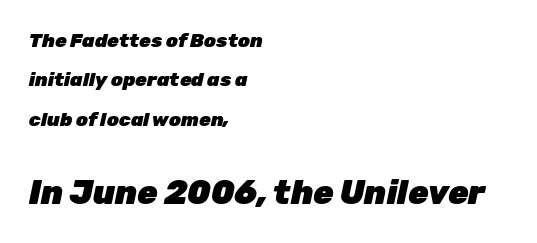
{"italic": "yes", "lean": "right", "slant_degrees": 12, "bold": "yes", "weight": "heavy", "width": "normal", "stroke_contrast": "low", "x_height": "medium", "monospaced": "no", "underline": "no", "align": "left", "line_spacing": "loose", "line_spacing_ratio": 2.07, "letter_spacing": "normal", "letter_spacing_em": 0.0, "larger_block": "second", "size_ratio": 1.74, "glyph_px": 33}
